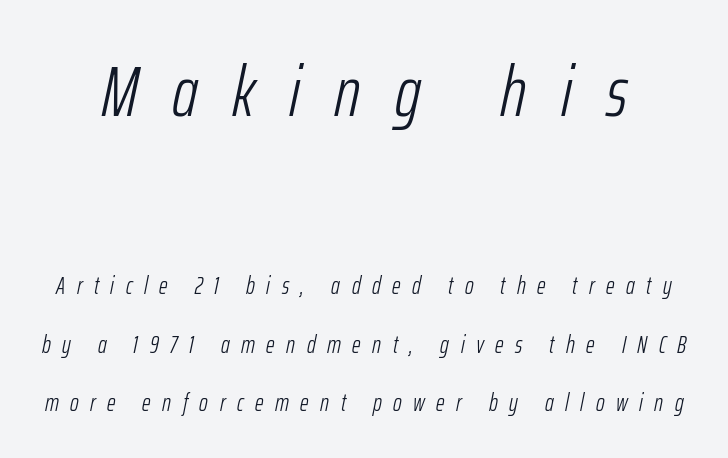
Spacing verdict: proportional, widths tailored to each character. Is the letter spacing exaggerated? Yes — the characters are pushed far apart. Interline gaps are noticeably wide in this sample. Descender tails drop into unmarked territory. Size contrast runs from large at the top to small at the bottom. Vertical stems look standard width or narrower in stroke.
